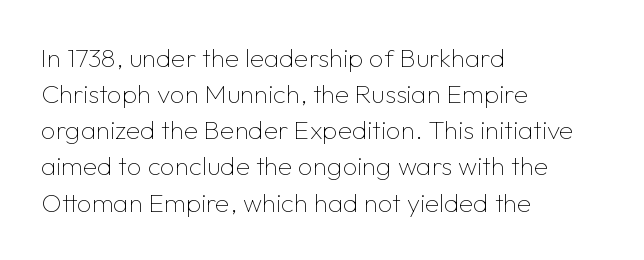
{"italic": "no", "bold": "no", "underline": "no", "align": "left", "line_spacing": "normal", "line_spacing_ratio": 1.39, "letter_spacing": "normal", "letter_spacing_em": 0.0, "glyph_px": 26}
